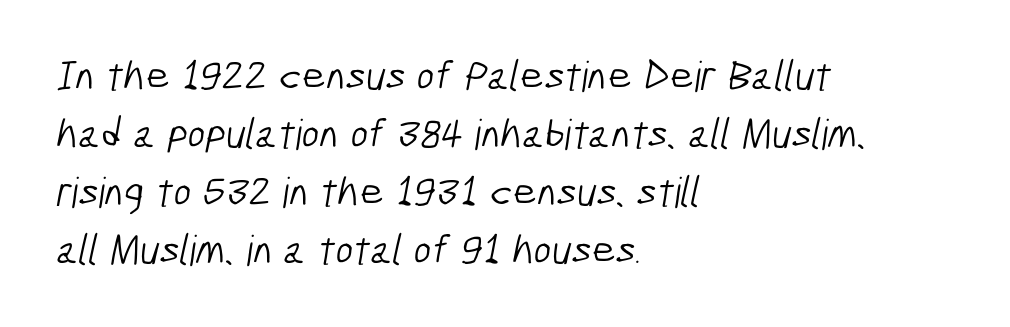
Q: Is the text bold? A: No.
Q: Is the typeface a serif or a sans-serif typeface? A: Sans-serif.
Q: Is the text underlined? A: No.
Q: How is the paragraph aligned? A: Left-aligned.
Q: Is the spacing between letters normal or unusually wide? A: Normal.
Q: Is the spacing between lines tight, normal or loose? A: Normal.
Q: Width (condensed, normal, or wide)? A: Condensed.
Q: Stroke contrast? A: Low.
Q: x-height? A: Medium.
Q: Monospaced? A: No.
